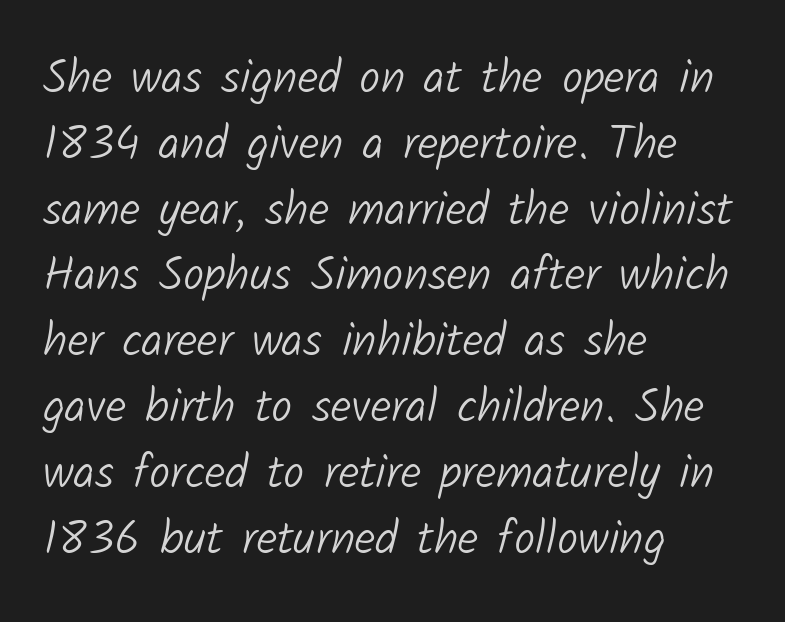
Q: Is the text bold? A: No.
Q: Is the typeface a serif or a sans-serif typeface? A: Sans-serif.
Q: Is the text underlined? A: No.
Q: How is the paragraph aligned? A: Left-aligned.
Q: Is the spacing between letters normal or unusually wide? A: Normal.
Q: Is the spacing between lines tight, normal or loose? A: Normal.
Q: Width (condensed, normal, or wide)? A: Normal.
Q: Stroke contrast? A: Low.
Q: x-height? A: Medium.
Q: Monospaced? A: No.
